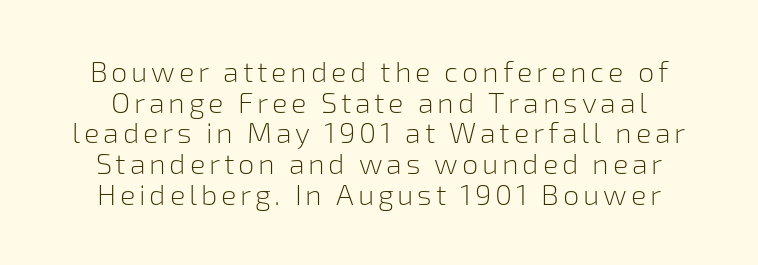
{"serif": "no", "italic": "no", "bold": "no", "weight": "light", "width": "normal", "stroke_contrast": "low", "x_height": "medium", "monospaced": "no", "underline": "no", "line_spacing": "tight", "line_spacing_ratio": 1.06, "glyph_px": 29}
